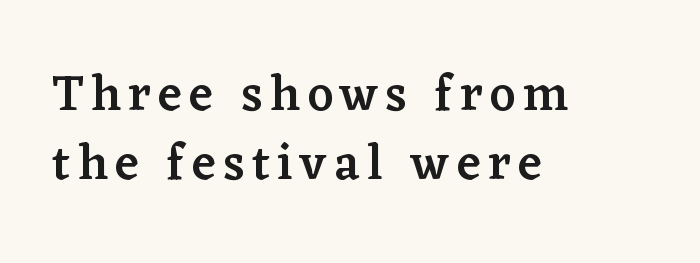
Q: Is the text bold? A: Semi-bold.
Q: Is the text italic (slanted)? A: No, it is upright.
Q: Is the typeface a serif or a sans-serif typeface? A: Serif.
Q: Is the text underlined? A: No.
Q: How is the paragraph aligned? A: Left-aligned.
Q: Is the spacing between lines tight, normal or loose? A: Normal.
Q: Width (condensed, normal, or wide)? A: Normal.
Q: Stroke contrast? A: Low.
Q: x-height? A: Medium.
Q: Monospaced? A: No.
